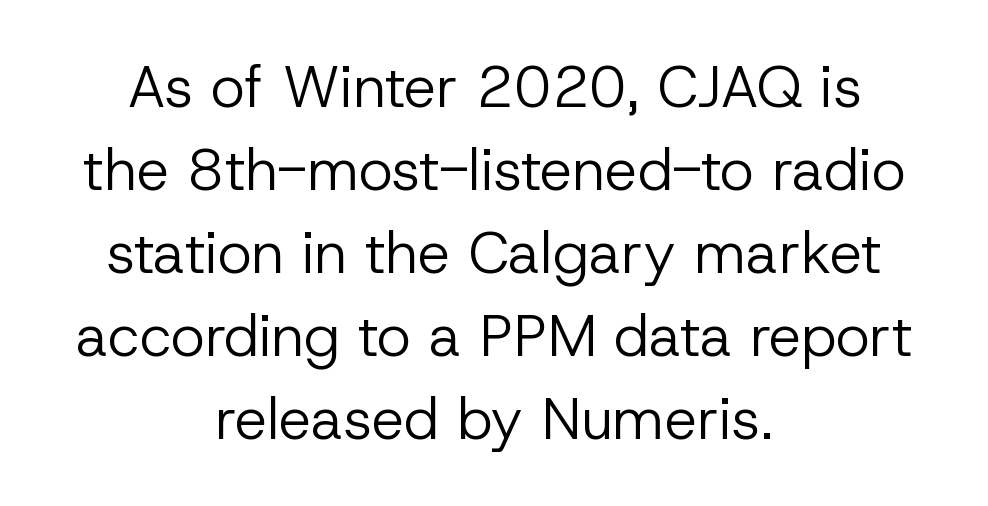
Honestly, the row spacing looks completely unremarkable. You could call the tracking neutral — neither tight nor loose. Vertical stems look standard width or narrower in stroke. The characters display no serif detailing; their extremities are plain. The letters advance in unequal steps, a hallmark of proportional type. The setting favours the middle, as headings and verse often do.
